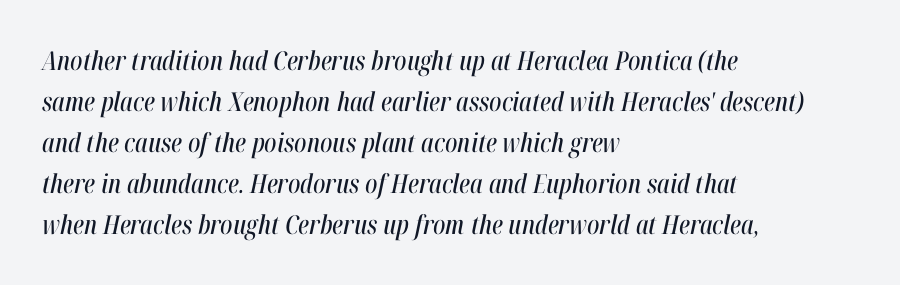
{"italic": "yes", "lean": "right", "slant_degrees": 12, "underline": "no", "align": "left", "line_spacing": "normal", "line_spacing_ratio": 1.58, "letter_spacing": "normal", "letter_spacing_em": 0.0, "glyph_px": 26}
